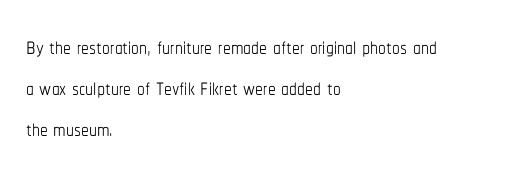
{"italic": "no", "bold": "no", "weight": "thin", "width": "condensed", "stroke_contrast": "low", "x_height": "medium", "monospaced": "no", "underline": "no", "align": "left", "line_spacing": "normal", "line_spacing_ratio": 1.32, "letter_spacing": "normal", "letter_spacing_em": 0.0, "glyph_px": 31}
